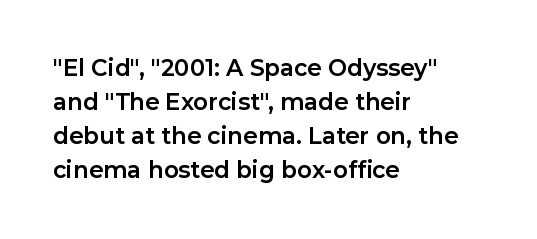
The strip under each line holds only bare page. How are the letters spaced? Ordinarily, with no added tracking. Line spacing here is normal. This rendering uses left alignment, leaving the right contour irregular. When letters stand straight like this, we call the style roman or upright. The rendering uses a bold face; every stroke is thick and dark.
